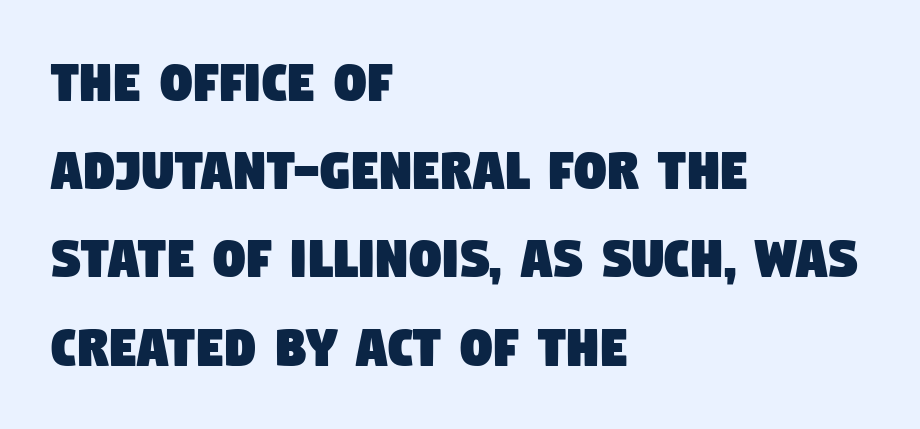
The image shows 63 px condensed sans-serif type; set left-aligned, normal line spacing (1.4x), normal letter spacing, not underlined; low stroke contrast and a large x-height.
